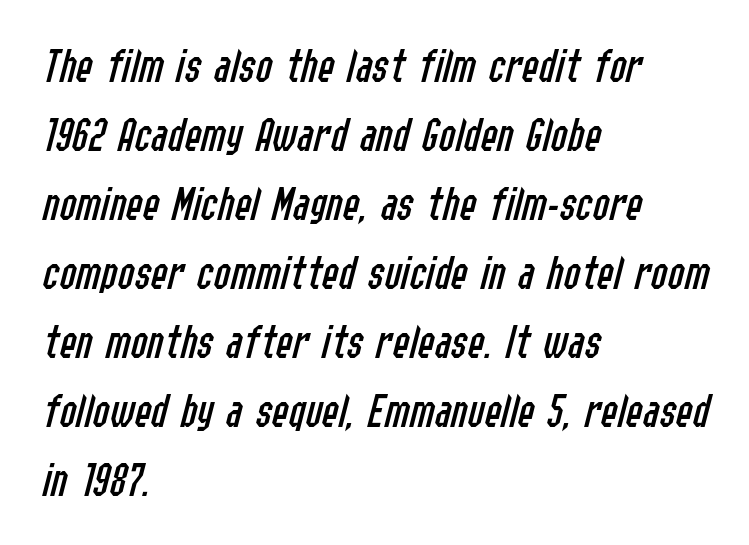
Q: Is the text bold? A: No.
Q: Is the text italic (slanted)? A: Yes, it leans right by about 14 degrees.
Q: Is the text underlined? A: No.
Q: How is the paragraph aligned? A: Left-aligned.
Q: Is the spacing between letters normal or unusually wide? A: Normal.
Q: Is the spacing between lines tight, normal or loose? A: Normal.
Q: Width (condensed, normal, or wide)? A: Condensed.
Q: Stroke contrast? A: Low.
Q: x-height? A: Medium.
Q: Monospaced? A: No.
